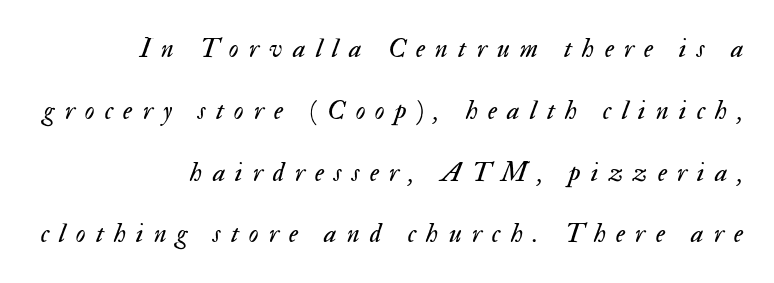
The image shows 27 px text type, italic (leaning right); set right-aligned, loose line spacing (2.29x), unusually wide letter spacing (+0.38 em), not underlined.
